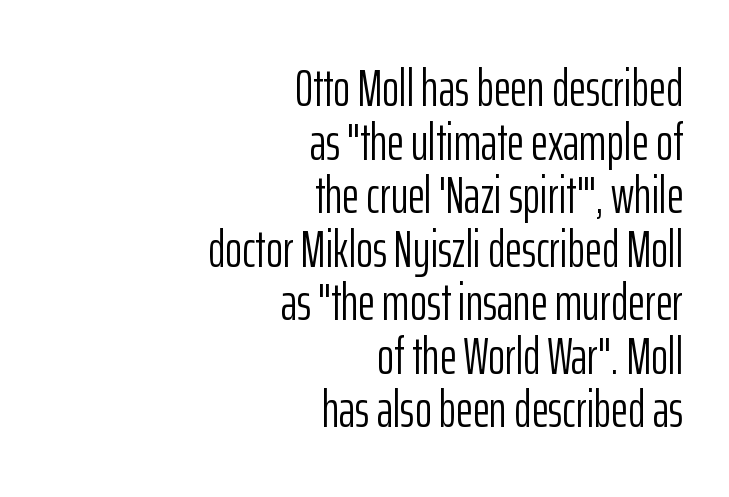
The image shows 52 px light, condensed sans-serif type, upright; set right-aligned, tight line spacing (1.03x), normal letter spacing, not underlined; low stroke contrast and a medium x-height.
